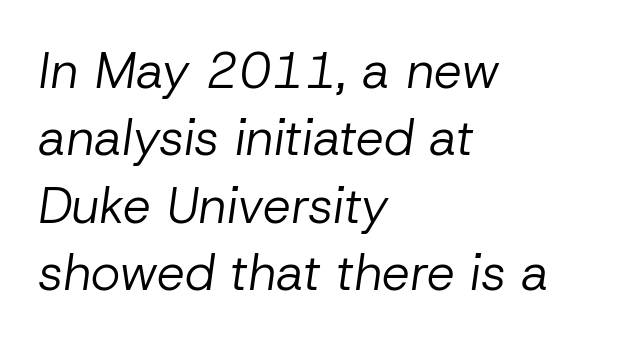
Clear beneath every line of the passage. Tracking value appears to be zero — textbook default spacing. Looks like regular typesetting: each glyph gets only the width it needs. Is the type heavy? It reads as light-to-regular instead. The lines in this sample share a left origin and differ only in where they stop. The lines sit at an ordinary, default distance from one another.
